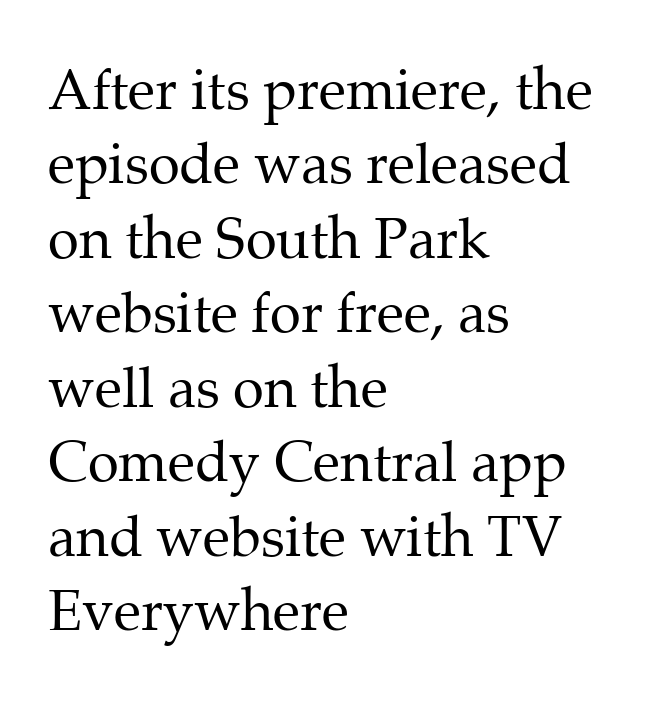
The weight tops out at a normal text grade. Each letter keeps its own natural width here, so spacing adapts to shape. Quick note: not italic, upright. Descenders are the only things crossing below the line. The lines are quadded left. Here the glyphs are tracked normally, forming tight word shapes.
